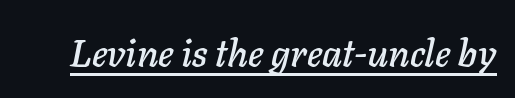
Q: Is the text italic (slanted)? A: Yes, it leans right by about 11 degrees.
Q: Is the text underlined? A: Yes.
Q: Is the spacing between letters normal or unusually wide? A: Normal.
Q: Width (condensed, normal, or wide)? A: Normal.
Q: Stroke contrast? A: Low.
Q: x-height? A: Medium.
Q: Monospaced? A: No.
